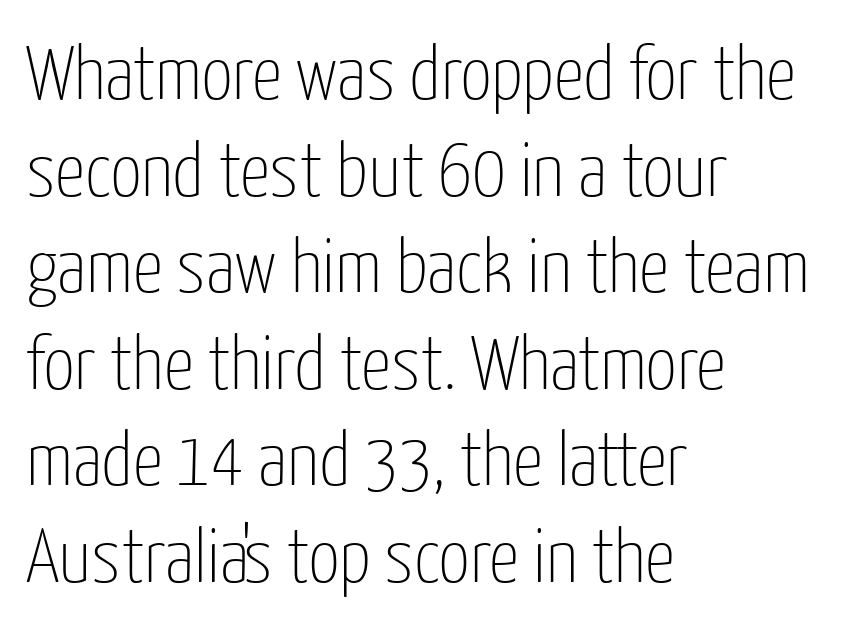
Q: Is the text bold? A: No.
Q: Is the text italic (slanted)? A: No, it is upright.
Q: Is the typeface a serif or a sans-serif typeface? A: Sans-serif.
Q: Is the text underlined? A: No.
Q: How is the paragraph aligned? A: Left-aligned.
Q: Is the spacing between letters normal or unusually wide? A: Normal.
Q: Is the spacing between lines tight, normal or loose? A: Normal.
Q: Width (condensed, normal, or wide)? A: Condensed.
Q: Stroke contrast? A: Low.
Q: x-height? A: Medium.
Q: Monospaced? A: No.
